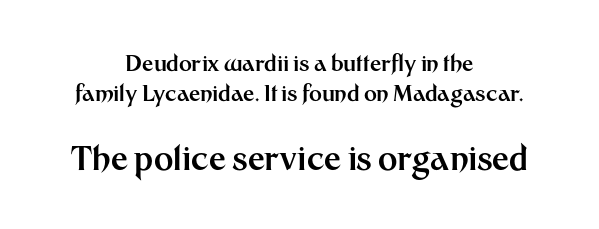
Q: Is the text bold? A: Yes.
Q: Is the text italic (slanted)? A: No, it is upright.
Q: Is the typeface a serif or a sans-serif typeface? A: Sans-serif.
Q: Is the text underlined? A: No.
Q: How is the paragraph aligned? A: Centered.
Q: Is the spacing between letters normal or unusually wide? A: Normal.
Q: Is the spacing between lines tight, normal or loose? A: Normal.
Q: Which block of text is set in a larger size, the first (top) or the second (bottom)? A: The second (bottom) one.
Q: Width (condensed, normal, or wide)? A: Normal.
Q: Stroke contrast? A: Medium.
Q: x-height? A: Medium.
Q: Monospaced? A: No.
